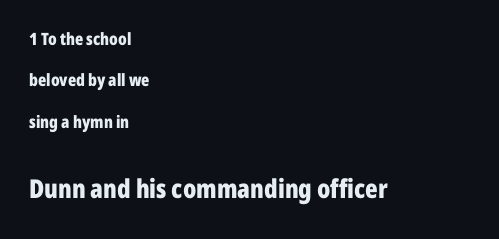
The image shows 26 px bold type, upright; set left-aligned, loose line spacing (2.44x), normal letter spacing, not underlined; the second (bottom) block is 1.53x larger.
